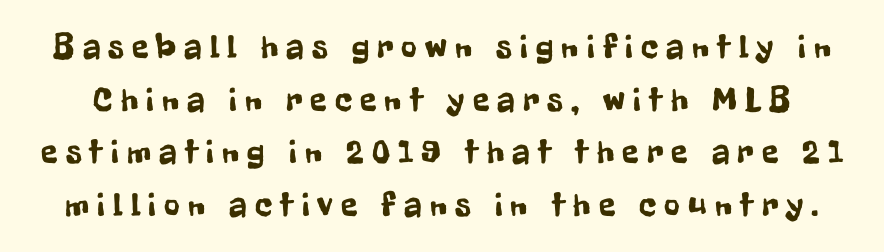
Tall strokes in this sample are plumb rather than angled. Character widths vary here, with narrow letters taking less room than wide ones. Classification — sans serif. Type without underlining. Does extra space separate the letters? Yes, quite a lot of it. Evenly set lines give the paragraph a standard silhouette.
